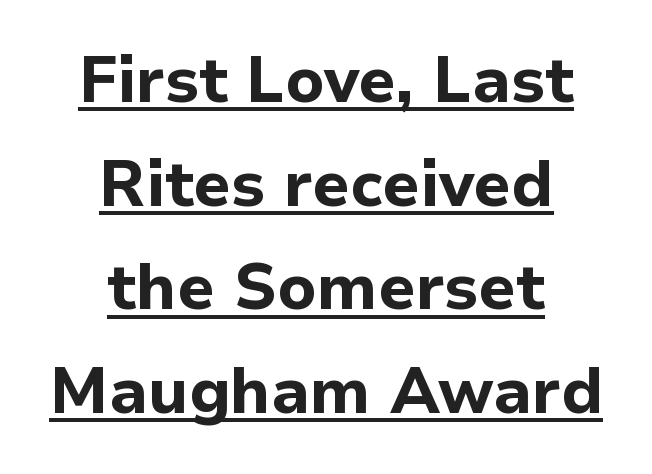
Q: Is the text bold? A: Yes.
Q: Is the text italic (slanted)? A: No, it is upright.
Q: Is the typeface a serif or a sans-serif typeface? A: Sans-serif.
Q: Is the text underlined? A: Yes.
Q: How is the paragraph aligned? A: Centered.
Q: Is the spacing between letters normal or unusually wide? A: Normal.
Q: Is the spacing between lines tight, normal or loose? A: Normal.
Q: Width (condensed, normal, or wide)? A: Normal.
Q: Stroke contrast? A: Low.
Q: x-height? A: Medium.
Q: Monospaced? A: No.
